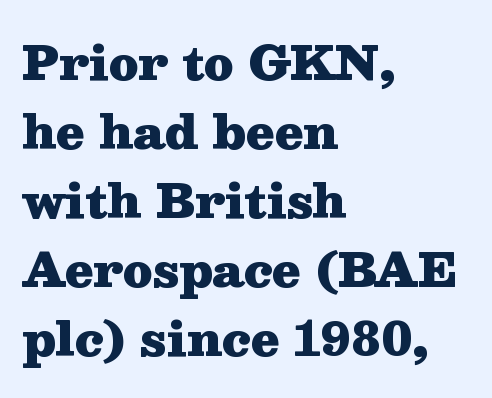
The image shows 46 px heavy, wide serif type, upright; set left-aligned, normal line spacing (1.5x), normal letter spacing, not underlined; medium stroke contrast and a medium x-height.
